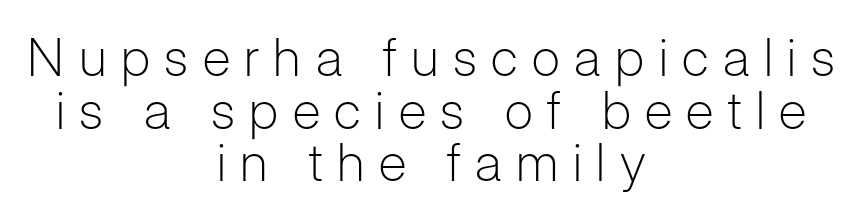
{"serif": "no", "italic": "no", "bold": "no", "weight": "light", "width": "normal", "stroke_contrast": "low", "x_height": "medium", "monospaced": "no", "underline": "no", "align": "center", "line_spacing": "tight", "line_spacing_ratio": 1.01, "letter_spacing": "wide", "letter_spacing_em": 0.28, "glyph_px": 52}
